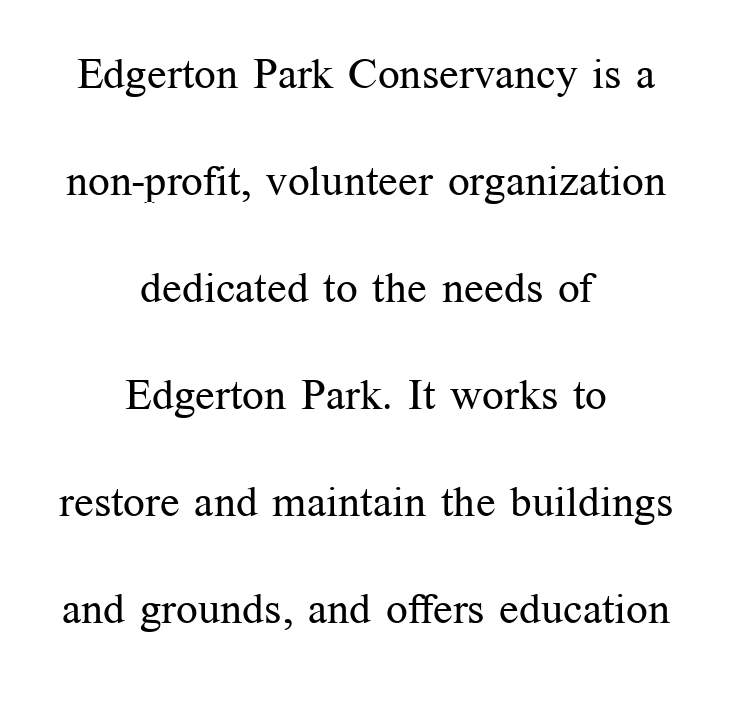
{"serif": "yes", "italic": "no", "bold": "no", "weight": "regular", "width": "normal", "stroke_contrast": "medium", "x_height": "medium", "monospaced": "no", "underline": "no", "align": "center", "line_spacing": "loose", "line_spacing_ratio": 2.49, "letter_spacing": "normal", "letter_spacing_em": 0.0, "glyph_px": 43}
